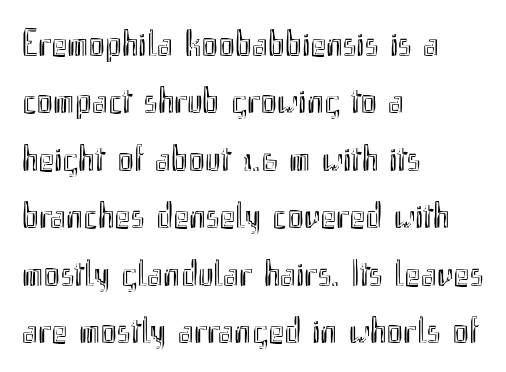
Nobody drew a line under any word here. Default kerning and tracking; the words read as compact shapes. Compared with a centered layout, this one pins lines to the left instead. A normal amount of white space separates one row of letters from the next. Do the characters align in a grid? No, the font is proportional.
